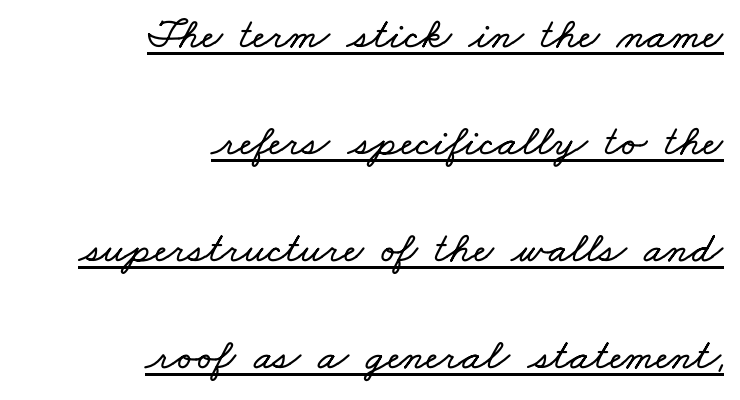
Rows of type keep a wide berth in the vertical direction. Descenders here cross a horizontal rule under the line. A typesetter would call this proportional, since set widths differ per character. The paragraph shown leans on its right margin.
